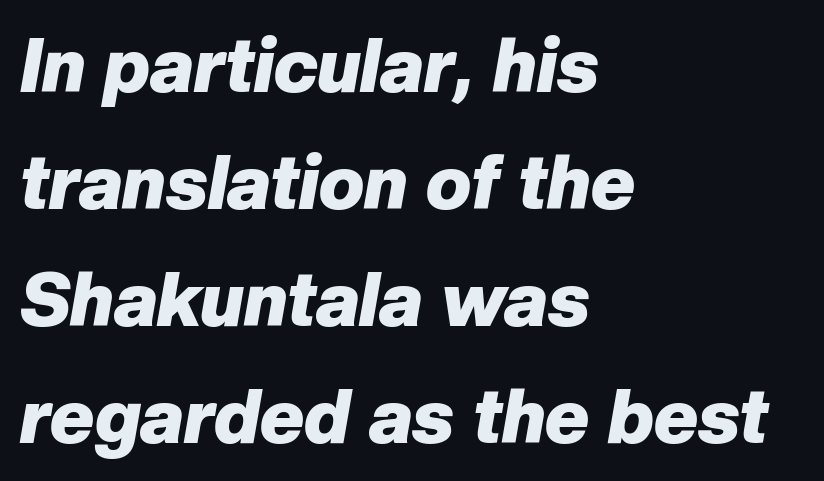
The passage shown has conventional tracking throughout. Slanted lettering throughout. Every row of glyphs begins at an identical x-position on the left. The block of text has a typical density, with ordinary space between rows. Clear beneath every line of the passage. Strokes here are thick enough to call this a true bold.
